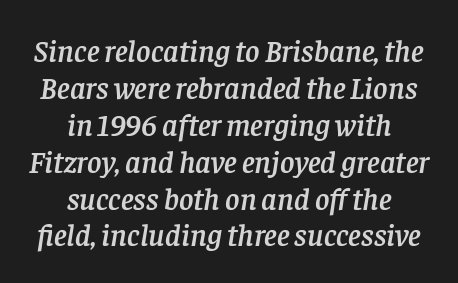
Q: Is the text italic (slanted)? A: Yes, it leans right by about 8 degrees.
Q: Is the typeface a serif or a sans-serif typeface? A: Serif.
Q: Is the text underlined? A: No.
Q: How is the paragraph aligned? A: Centered.
Q: Is the spacing between letters normal or unusually wide? A: Normal.
Q: Width (condensed, normal, or wide)? A: Normal.
Q: Stroke contrast? A: Low.
Q: x-height? A: Large.
Q: Monospaced? A: No.
